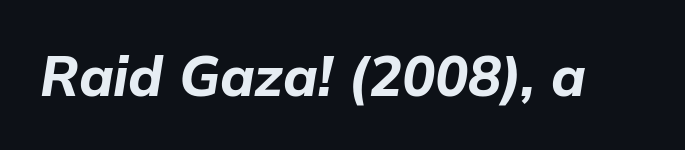
Q: Is the text bold? A: Yes.
Q: Is the text italic (slanted)? A: Yes, it leans right by about 9 degrees.
Q: Is the text underlined? A: No.
Q: Is the spacing between letters normal or unusually wide? A: Normal.
Q: Width (condensed, normal, or wide)? A: Normal.
Q: Stroke contrast? A: Low.
Q: x-height? A: Medium.
Q: Monospaced? A: No.
